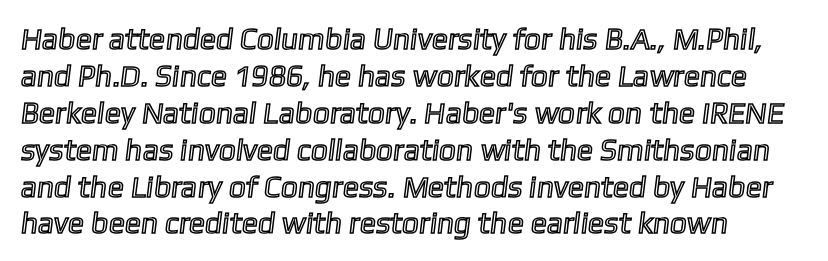
Q: Is the text underlined? A: No.
Q: How is the paragraph aligned? A: Left-aligned.
Q: Is the spacing between letters normal or unusually wide? A: Normal.
Q: Width (condensed, normal, or wide)? A: Normal.
Q: x-height? A: Medium.
Q: Monospaced? A: No.
